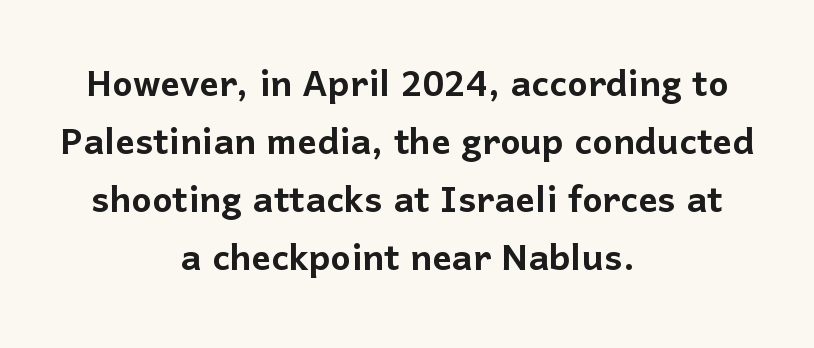
Q: Is the text italic (slanted)? A: No, it is upright.
Q: Is the typeface a serif or a sans-serif typeface? A: Sans-serif.
Q: Is the text underlined? A: No.
Q: How is the paragraph aligned? A: Centered.
Q: Is the spacing between letters normal or unusually wide? A: Normal.
Q: Width (condensed, normal, or wide)? A: Normal.
Q: Stroke contrast? A: Low.
Q: x-height? A: Medium.
Q: Monospaced? A: No.
